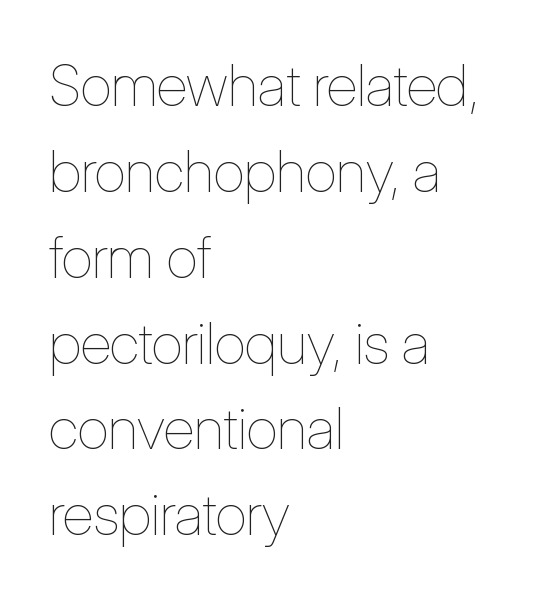
Q: Is the text bold? A: No.
Q: Is the text italic (slanted)? A: No, it is upright.
Q: Is the text underlined? A: No.
Q: How is the paragraph aligned? A: Left-aligned.
Q: Is the spacing between letters normal or unusually wide? A: Normal.
Q: Is the spacing between lines tight, normal or loose? A: Normal.
Q: Width (condensed, normal, or wide)? A: Condensed.
Q: Stroke contrast? A: Low.
Q: x-height? A: Medium.
Q: Monospaced? A: No.
